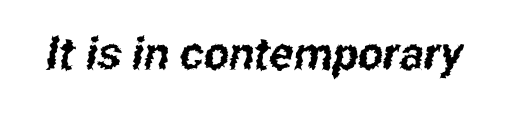
The image shows 45 px condensed sans-serif type; set normal letter spacing, not underlined; low stroke contrast and a medium x-height.
